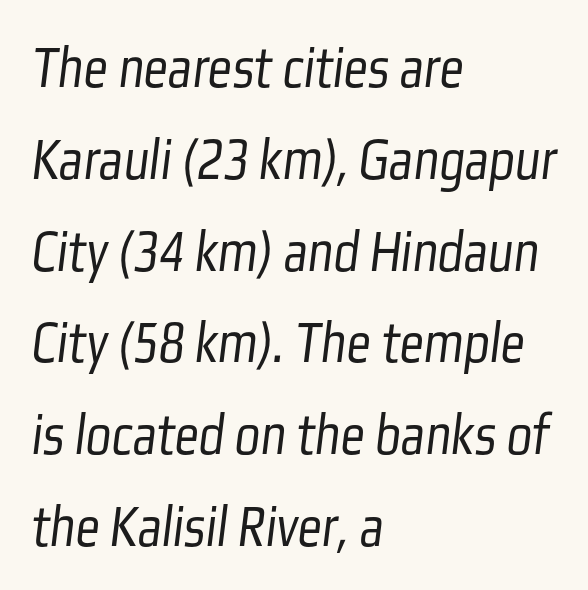
The image shows 60 px light, condensed sans-serif type; set left-aligned, normal line spacing (1.53x), normal letter spacing, not underlined; low stroke contrast and a medium x-height.
